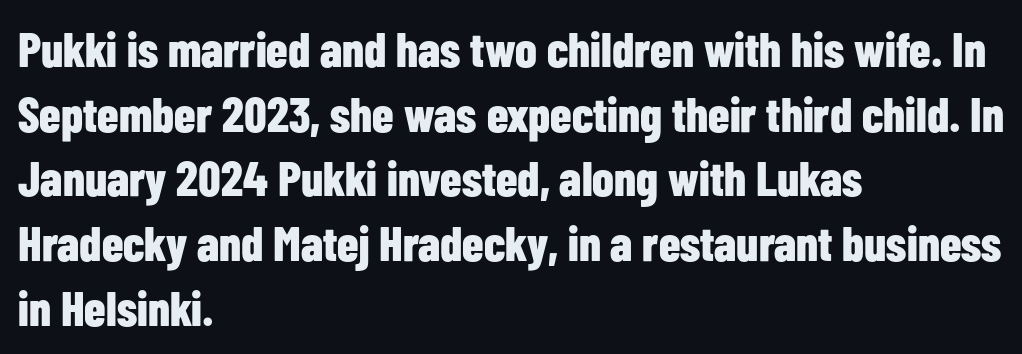
{"serif": "no", "italic": "no", "bold": "yes", "weight": "bold", "width": "condensed", "stroke_contrast": "low", "x_height": "medium", "monospaced": "no", "underline": "no", "align": "left", "line_spacing": "normal", "line_spacing_ratio": 1.32, "letter_spacing": "normal", "letter_spacing_em": 0.0, "glyph_px": 49}
